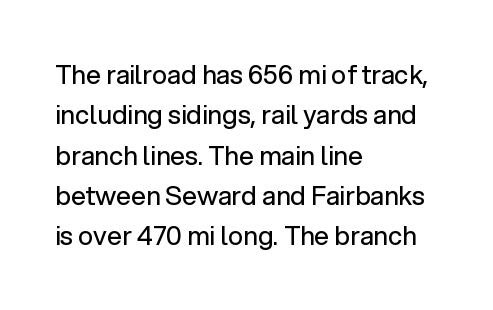
{"italic": "no", "bold": "no", "underline": "no", "align": "left", "line_spacing": "normal", "line_spacing_ratio": 1.55, "letter_spacing": "normal", "letter_spacing_em": 0.0, "glyph_px": 26}
